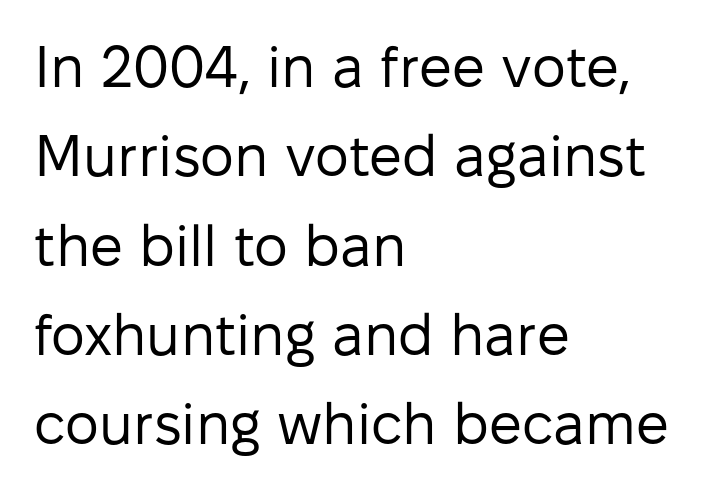
Q: Is the text bold? A: No.
Q: Is the text italic (slanted)? A: No, it is upright.
Q: Is the typeface a serif or a sans-serif typeface? A: Sans-serif.
Q: Is the text underlined? A: No.
Q: How is the paragraph aligned? A: Left-aligned.
Q: Is the spacing between letters normal or unusually wide? A: Normal.
Q: Is the spacing between lines tight, normal or loose? A: Normal.
Q: Width (condensed, normal, or wide)? A: Normal.
Q: Stroke contrast? A: Low.
Q: x-height? A: Medium.
Q: Monospaced? A: No.
